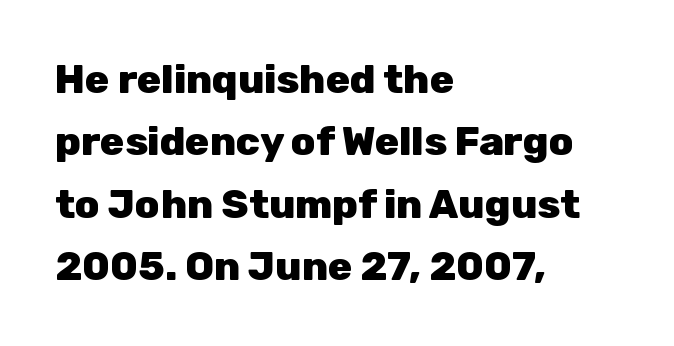
The image shows 40 px heavy sans-serif type, upright; set left-aligned, normal line spacing (1.56x), normal letter spacing, not underlined; low stroke contrast and a medium x-height.
